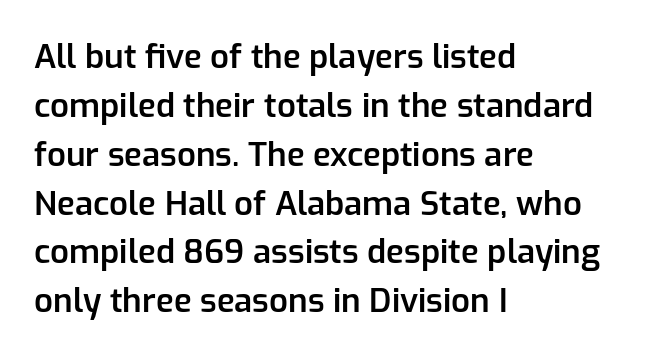
{"serif": "no", "italic": "no", "bold": "semi", "weight": "semibold", "width": "normal", "stroke_contrast": "low", "x_height": "medium", "monospaced": "no", "underline": "no", "align": "left", "line_spacing": "normal", "line_spacing_ratio": 1.48, "letter_spacing": "normal", "letter_spacing_em": 0.0, "glyph_px": 33}
